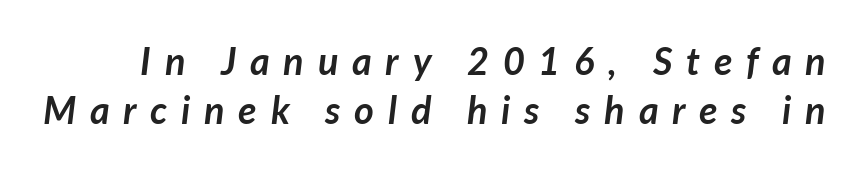
The image shows 38 px semibold type, italic (leaning right); set normal line spacing (1.3x), unusually wide letter spacing (+0.36 em), not underlined; low stroke contrast and a medium x-height.
